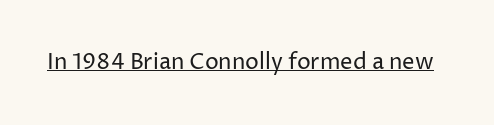
Q: Is the text bold? A: No.
Q: Is the text italic (slanted)? A: No, it is upright.
Q: Is the text underlined? A: Yes.
Q: Is the spacing between letters normal or unusually wide? A: Normal.
